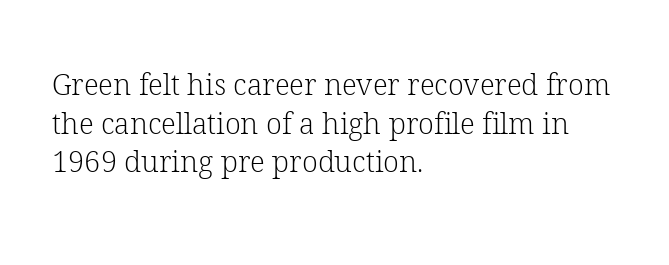
Q: Is the text bold? A: No.
Q: Is the text italic (slanted)? A: No, it is upright.
Q: Is the typeface a serif or a sans-serif typeface? A: Serif.
Q: Is the text underlined? A: No.
Q: How is the paragraph aligned? A: Left-aligned.
Q: Is the spacing between letters normal or unusually wide? A: Normal.
Q: Is the spacing between lines tight, normal or loose? A: Normal.
Q: Width (condensed, normal, or wide)? A: Normal.
Q: Stroke contrast? A: Low.
Q: x-height? A: Medium.
Q: Monospaced? A: No.
